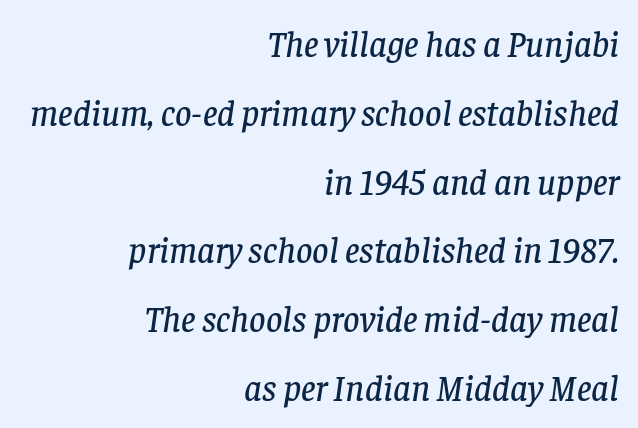
Does the leading feel generous? Absolutely, it's lavish. The passage shown is typed in a proportional face where columns would drift. The axis of the letterforms is tilted away from vertical. The typeface chosen for these lines features serifs. The rendering keeps characters at their native spacing. One-word summary of the alignment: right.
